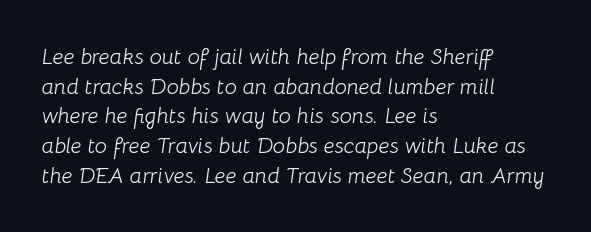
{"italic": "yes", "lean": "right", "slant_degrees": 8, "bold": "no", "underline": "no", "align": "left", "line_spacing": "normal", "line_spacing_ratio": 1.35, "letter_spacing": "normal", "letter_spacing_em": 0.0, "glyph_px": 22}
